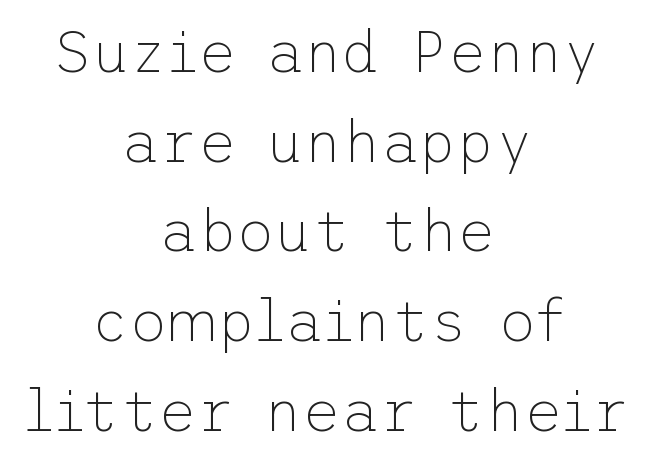
{"serif": "no", "italic": "no", "bold": "no", "weight": "thin", "width": "normal", "stroke_contrast": "low", "x_height": "medium", "underline": "no", "align": "center", "line_spacing": "normal", "line_spacing_ratio": 1.52, "letter_spacing": "normal", "letter_spacing_em": 0.0, "glyph_px": 59}
